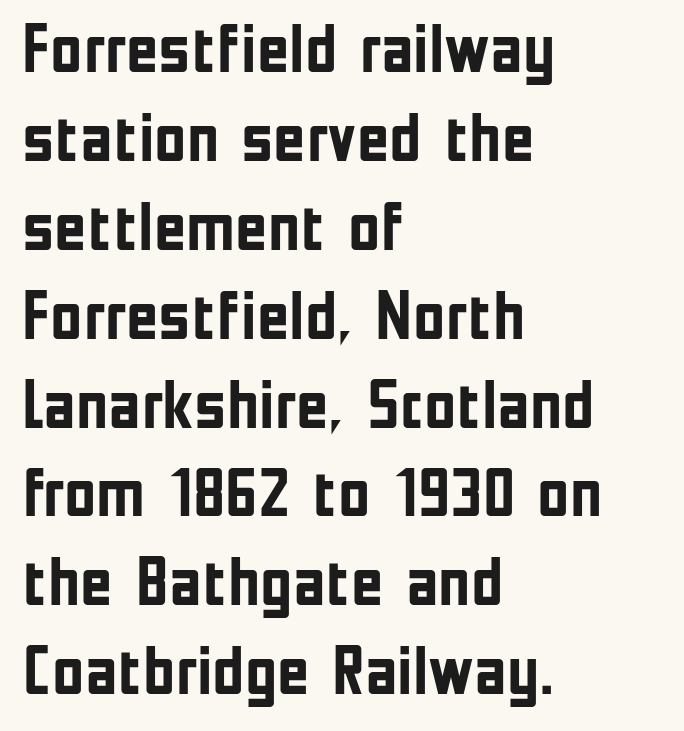
The image shows 70 px semibold, condensed sans-serif type, upright; set left-aligned, normal line spacing (1.27x), normal letter spacing, not underlined; low stroke contrast and a medium x-height.
